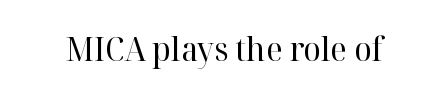
Unbolded letterforms with no extra heft. The axis of the letterforms is exactly vertical. Typographically, this falls in the serif category. The type is set solid horizontally, with unmodified tracking. These lines are rendered in a variable-pitch font.
